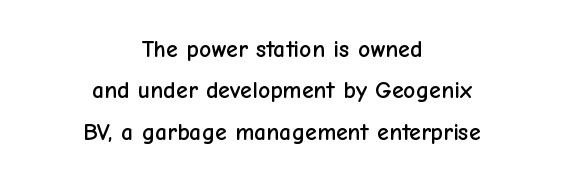
Posture: vertical. The rendering positions every line midway between the sides. Glyph-to-glyph distance matches everyday printed text. Descenders hang freely into open space.
